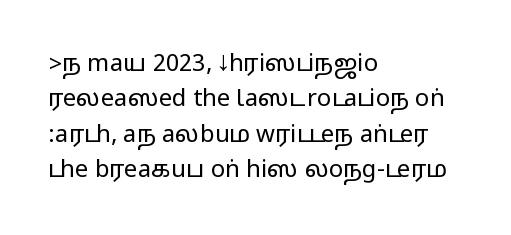
Q: Is the text italic (slanted)? A: No, it is upright.
Q: Is the text underlined? A: No.
Q: How is the paragraph aligned? A: Left-aligned.
Q: Is the spacing between letters normal or unusually wide? A: Normal.
Q: Is the spacing between lines tight, normal or loose? A: Normal.
